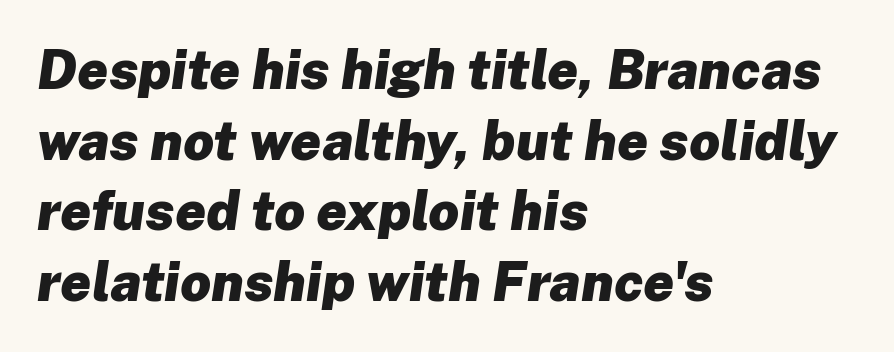
Q: Is the text bold? A: Yes.
Q: Is the text italic (slanted)? A: Yes, it leans right by about 8 degrees.
Q: Is the text underlined? A: No.
Q: How is the paragraph aligned? A: Left-aligned.
Q: Is the spacing between letters normal or unusually wide? A: Normal.
Q: Is the spacing between lines tight, normal or loose? A: Normal.
Q: Width (condensed, normal, or wide)? A: Normal.
Q: Stroke contrast? A: Low.
Q: x-height? A: Medium.
Q: Monospaced? A: No.
